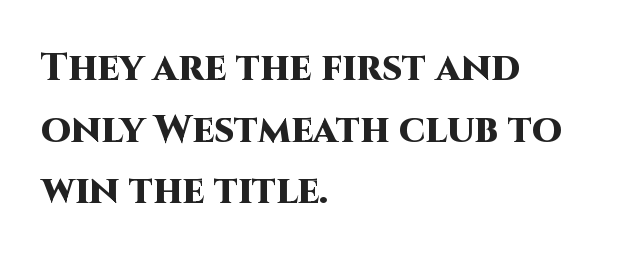
The image shows 39 px heavy sans-serif type, upright; set left-aligned, normal line spacing (1.58x), normal letter spacing, not underlined; high stroke contrast and a large x-height.
